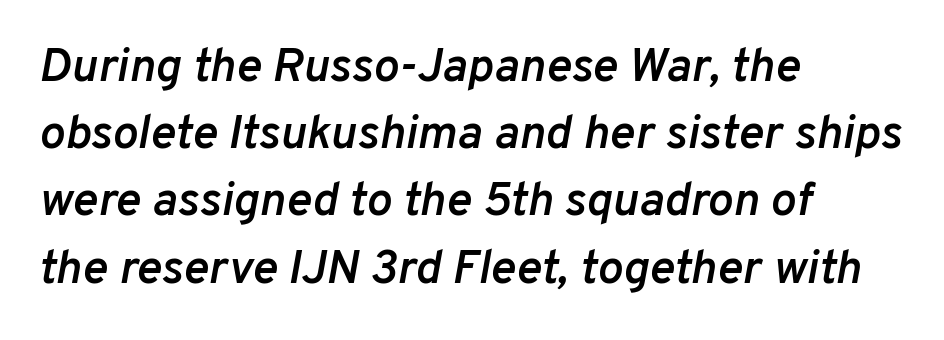
The block of text has a typical density, with ordinary space between rows. Looking at the ascenders, they clearly lean. Do the characters align in a grid? No, the font is proportional. The letterforms sit shoulder to shoulder at normal distance.
